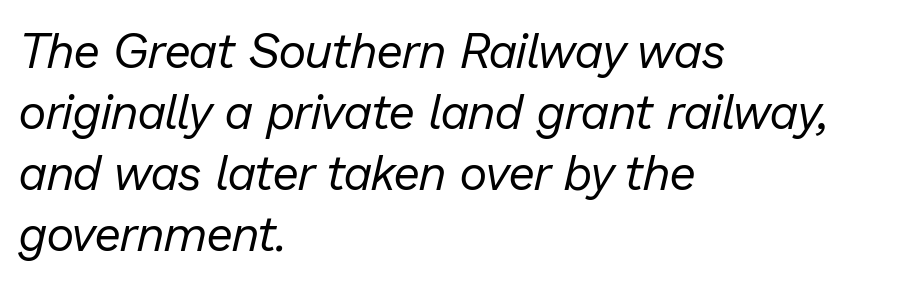
{"italic": "yes", "lean": "right", "slant_degrees": 13, "bold": "no", "weight": "regular", "width": "normal", "stroke_contrast": "low", "x_height": "medium", "monospaced": "no", "underline": "no", "align": "left", "line_spacing": "normal", "line_spacing_ratio": 1.27, "letter_spacing": "normal", "letter_spacing_em": 0.0, "glyph_px": 48}
